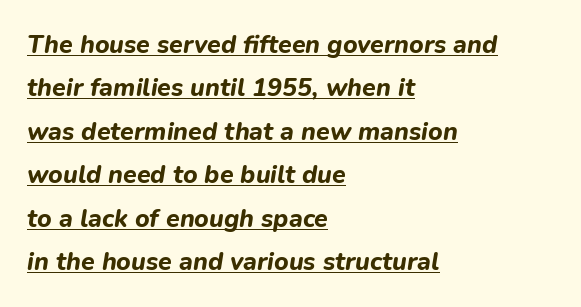
{"italic": "yes", "lean": "right", "slant_degrees": 9, "bold": "yes", "underline": "yes", "align": "left", "line_spacing_ratio": 1.74, "letter_spacing": "normal", "letter_spacing_em": 0.0, "glyph_px": 25}
